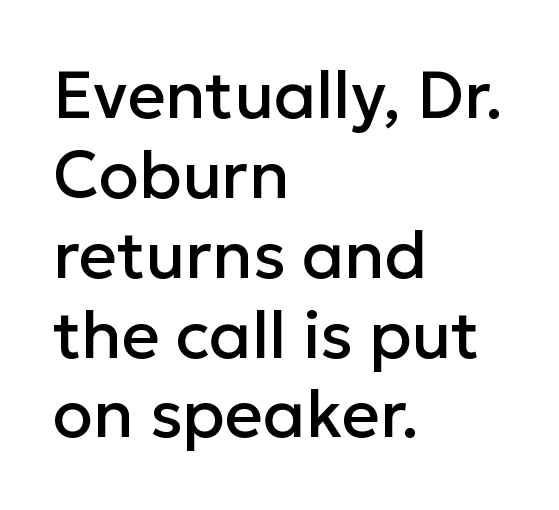
This rendering leaves character spacing at its baseline value. Layout note: lines flush left. Each letter keeps its own natural width here, so spacing adapts to shape. Tall strokes in this sample are plumb rather than angled.
